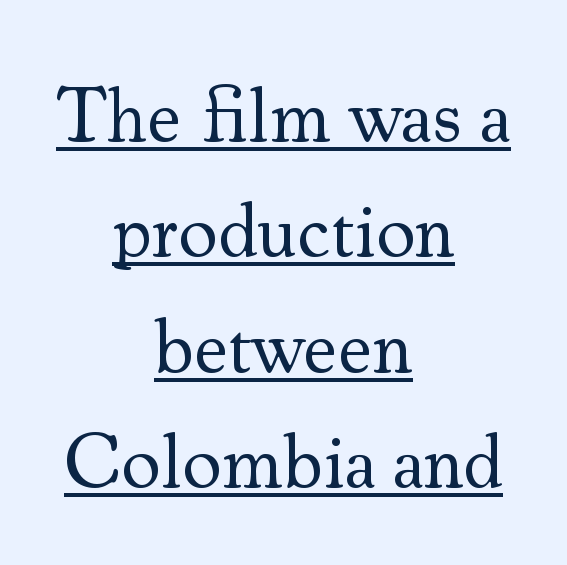
{"serif": "yes", "italic": "no", "bold": "no", "weight": "regular", "width": "normal", "stroke_contrast": "medium", "x_height": "small", "monospaced": "no", "underline": "yes", "align": "center", "line_spacing": "normal", "line_spacing_ratio": 1.5, "letter_spacing": "normal", "letter_spacing_em": 0.0, "glyph_px": 77}
